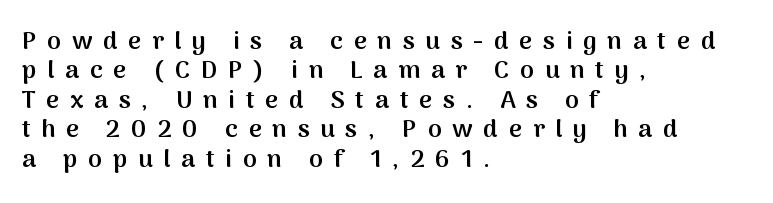
Q: Is the text bold? A: Semi-bold.
Q: Is the text italic (slanted)? A: No, it is upright.
Q: Is the text underlined? A: No.
Q: How is the paragraph aligned? A: Left-aligned.
Q: Is the spacing between letters normal or unusually wide? A: Unusually wide.
